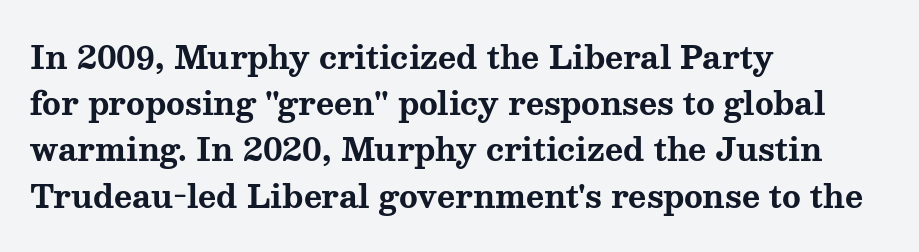
How would I describe the line gaps? Plain and ordinary. The letters sit at their default tracking, neither squeezed nor spread. Is this a fixed-width face? No — the glyphs have proportional, varying widths. You'd pick this weight for a headline — it's a proper bold. Serif or sans? Serif — the stroke terminals have little feet.
